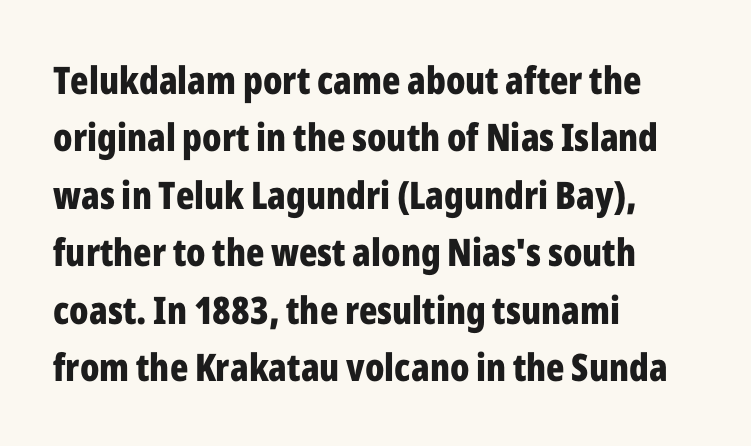
{"serif": "no", "italic": "no", "bold": "yes", "weight": "bold", "width": "condensed", "stroke_contrast": "low", "x_height": "medium", "monospaced": "no", "underline": "no", "align": "left", "line_spacing": "normal", "line_spacing_ratio": 1.51, "letter_spacing": "normal", "letter_spacing_em": 0.0, "glyph_px": 38}
